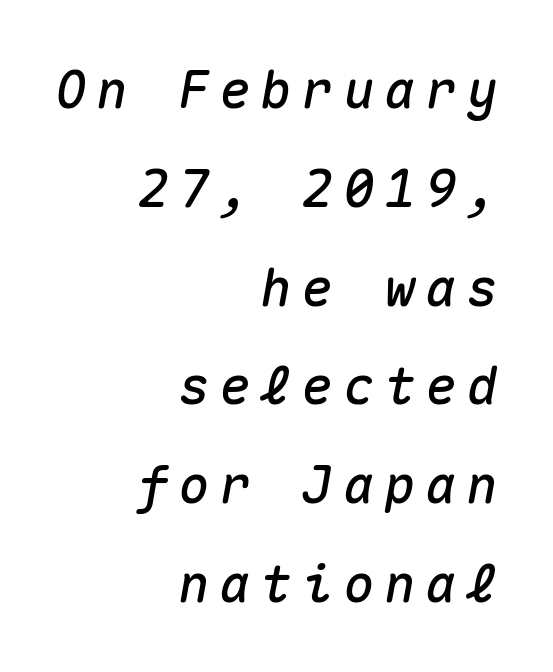
The image shows 52 px text type, italic (leaning right), monospaced; set right-aligned, loose line spacing (1.9x), not underlined; medium stroke contrast and a medium x-height.
